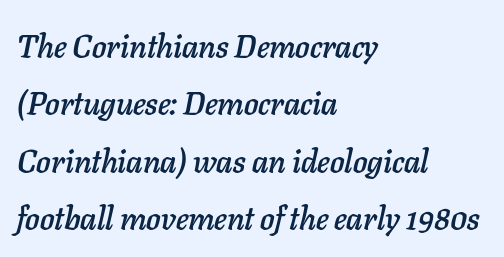
{"italic": "yes", "lean": "right", "slant_degrees": 11, "width": "normal", "stroke_contrast": "low", "x_height": "medium", "monospaced": "no", "underline": "no", "align": "left", "line_spacing_ratio": 1.79, "letter_spacing": "normal", "letter_spacing_em": 0.0, "glyph_px": 32}
